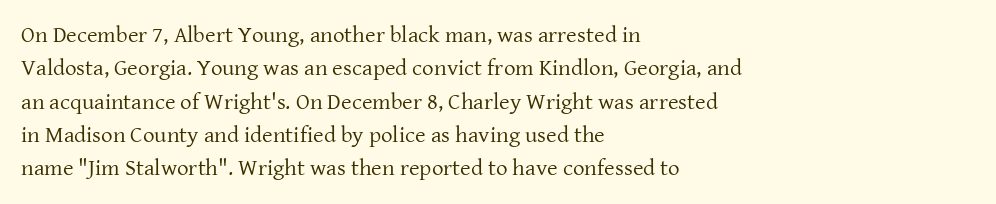
How would I describe the line gaps? Plain and ordinary. Just letters on the line, the space beneath them empty. Alignment: flush left. In terms of posture, this sample is upright.
